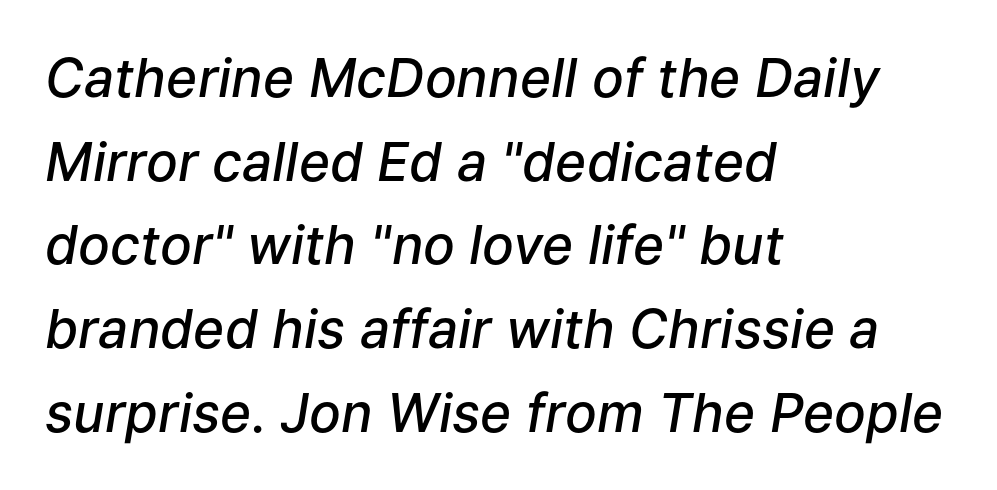
The passage shown stacks its lines at a standard gap. Looks like regular typesetting: each glyph gets only the width it needs. Descenders hang freely into open space. The whole block is typeset with a tilt. Line starts are locked; line ends wander.
